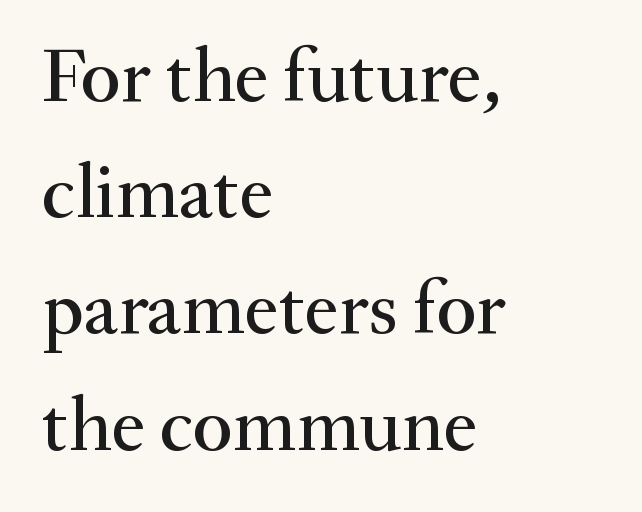
{"serif": "yes", "italic": "no", "width": "normal", "stroke_contrast": "medium", "x_height": "small", "monospaced": "no", "underline": "no", "align": "left", "line_spacing": "normal", "line_spacing_ratio": 1.49, "letter_spacing": "normal", "letter_spacing_em": 0.0, "glyph_px": 78}
